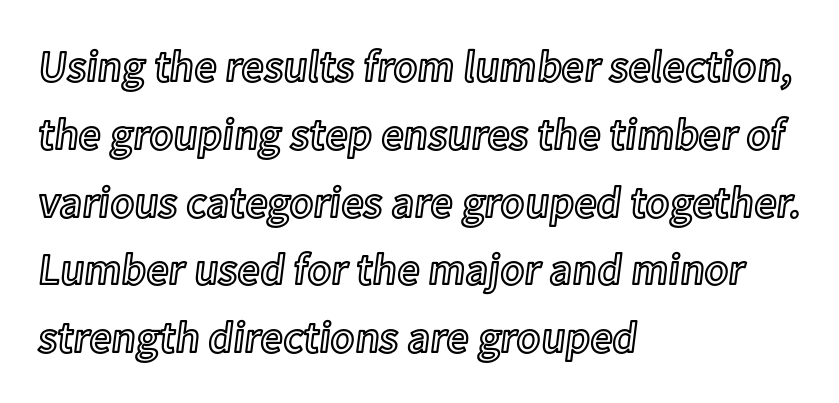
Do the characters align in a grid? No, the font is proportional. Check the space under the baseline: it is left empty. Is the block centered? No — it sits flush against the left margin. This block has exactly the height ordinary leading produces.
